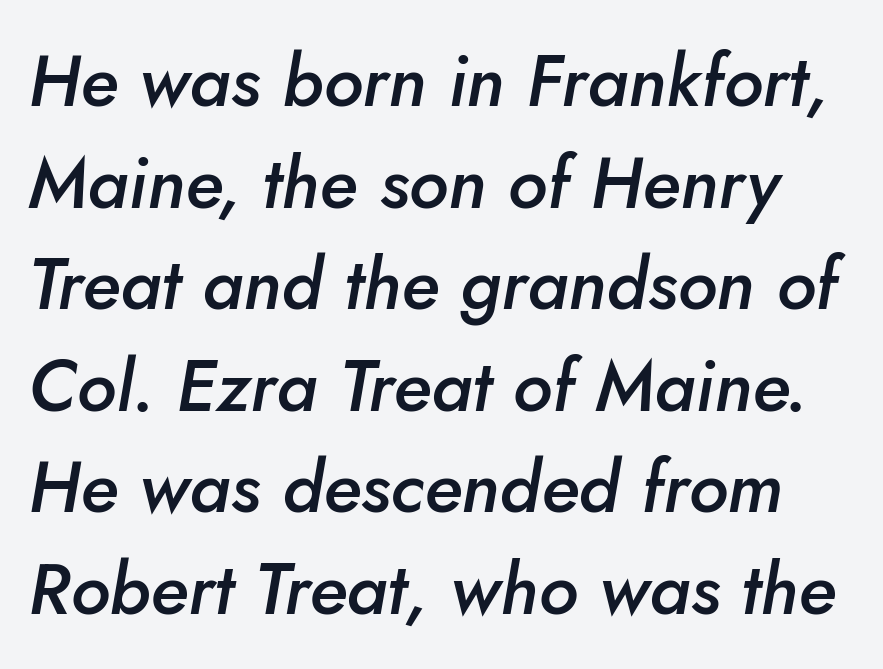
The letters are slanted; this is an italic face. The strokes are fattened partway — semibold, not bold. Underlining? Definitely not there. Vertical spacing — default. Spacing verdict: proportional, widths tailored to each character. Observe the ordinary spacing: letters are neighbours, not strangers.
